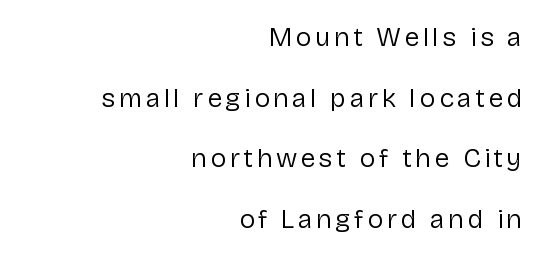
Each new line begins a long way beneath the previous one. This reads as an unemphasized weight, regular at the heaviest. Plain, unruled lines of type. Line ends are locked; line starts wander. Quick note: not italic, upright.
